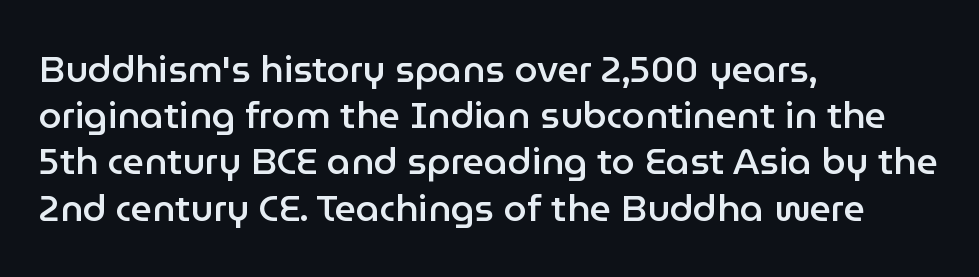
The image shows 37 px semibold sans-serif type, upright; set left-aligned, normal line spacing (1.25x), normal letter spacing, not underlined; low stroke contrast and a medium x-height.
